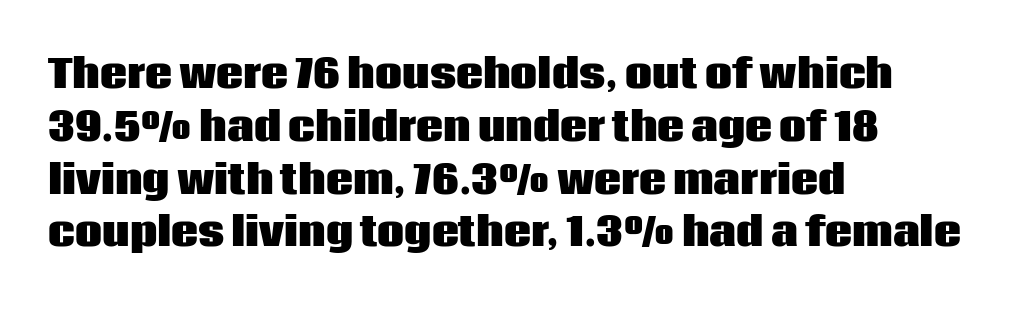
The image shows 38 px heavy sans-serif type, upright; set left-aligned, normal line spacing (1.39x), normal letter spacing, not underlined; low stroke contrast and a large x-height.
